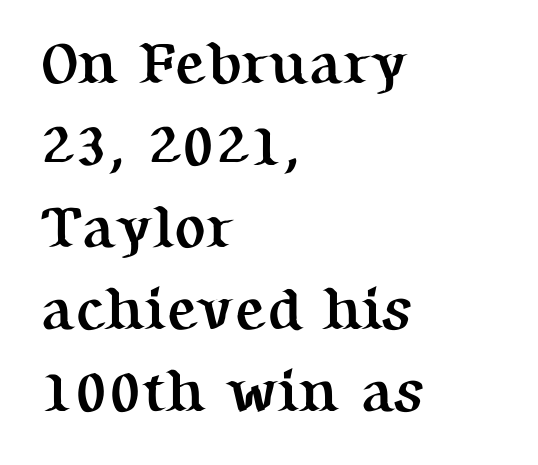
Q: Is the text bold? A: Yes.
Q: Is the text italic (slanted)? A: No, it is upright.
Q: Is the typeface a serif or a sans-serif typeface? A: Serif.
Q: Is the text underlined? A: No.
Q: How is the paragraph aligned? A: Left-aligned.
Q: Is the spacing between letters normal or unusually wide? A: Normal.
Q: Is the spacing between lines tight, normal or loose? A: Normal.
Q: Width (condensed, normal, or wide)? A: Normal.
Q: Stroke contrast? A: Medium.
Q: x-height? A: Medium.
Q: Monospaced? A: No.
